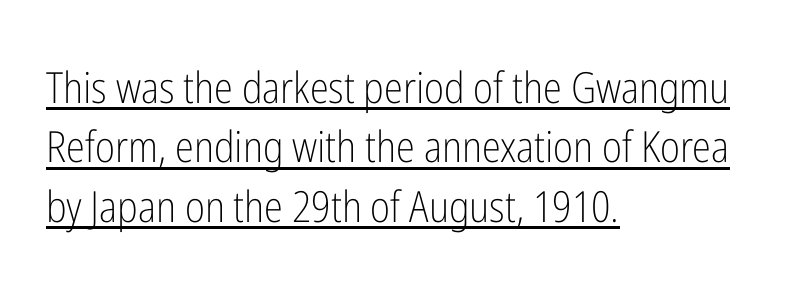
These lines are rendered in a variable-pitch font. Each word holds together tightly as a unit, with standard inter-letter gaps. Classification — sans serif. The axis of the letterforms is exactly vertical. This sample is left-justified, so line endings fall wherever the words run out.
